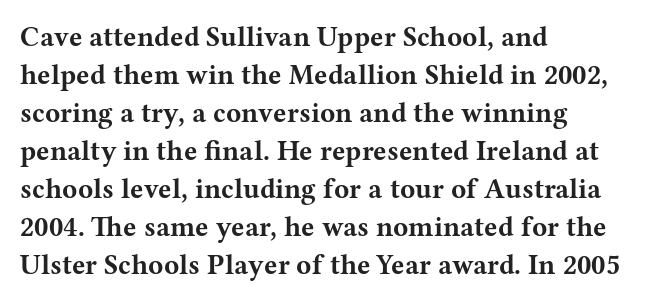
Q: Is the text bold? A: Yes.
Q: Is the text italic (slanted)? A: No, it is upright.
Q: Is the typeface a serif or a sans-serif typeface? A: Serif.
Q: Is the text underlined? A: No.
Q: How is the paragraph aligned? A: Left-aligned.
Q: Is the spacing between letters normal or unusually wide? A: Normal.
Q: Is the spacing between lines tight, normal or loose? A: Normal.
Q: Width (condensed, normal, or wide)? A: Wide.
Q: Stroke contrast? A: Medium.
Q: x-height? A: Medium.
Q: Monospaced? A: No.
